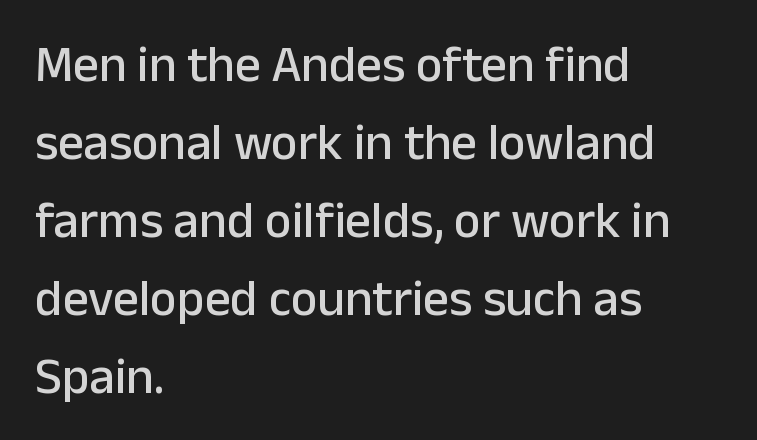
{"serif": "no", "italic": "no", "width": "normal", "stroke_contrast": "low", "x_height": "medium", "monospaced": "no", "underline": "no", "align": "left", "line_spacing": "normal", "line_spacing_ratio": 1.53, "letter_spacing": "normal", "letter_spacing_em": 0.0, "glyph_px": 51}
